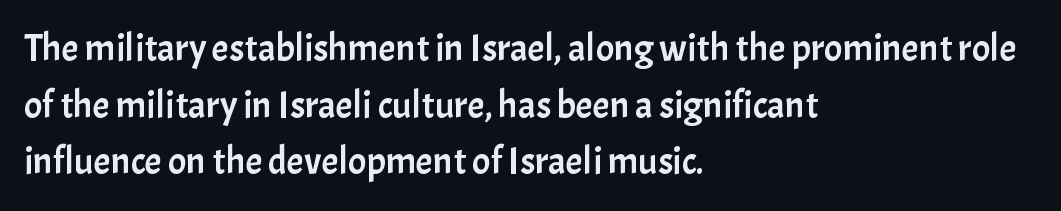
Q: Is the text italic (slanted)? A: No, it is upright.
Q: Is the typeface a serif or a sans-serif typeface? A: Sans-serif.
Q: Is the text underlined? A: No.
Q: How is the paragraph aligned? A: Left-aligned.
Q: Is the spacing between letters normal or unusually wide? A: Normal.
Q: Is the spacing between lines tight, normal or loose? A: Normal.
Q: Width (condensed, normal, or wide)? A: Normal.
Q: Stroke contrast? A: Low.
Q: x-height? A: Medium.
Q: Monospaced? A: No.
